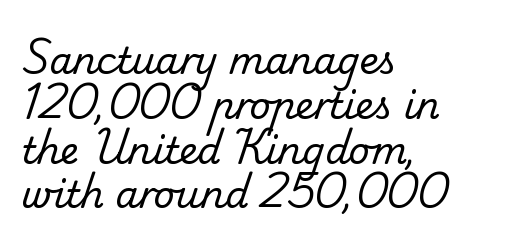
Q: Is the text bold? A: No.
Q: Is the typeface a serif or a sans-serif typeface? A: Serif.
Q: Is the text underlined? A: No.
Q: How is the paragraph aligned? A: Left-aligned.
Q: Is the spacing between letters normal or unusually wide? A: Normal.
Q: Width (condensed, normal, or wide)? A: Normal.
Q: Stroke contrast? A: Low.
Q: x-height? A: Small.
Q: Monospaced? A: No.
